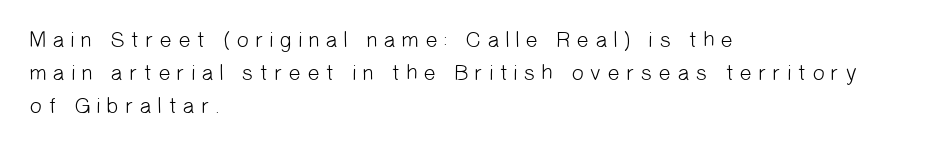
{"bold": "no", "underline": "no", "align": "left", "line_spacing": "normal", "line_spacing_ratio": 1.51, "letter_spacing": "wide", "letter_spacing_em": 0.24, "glyph_px": 22}
